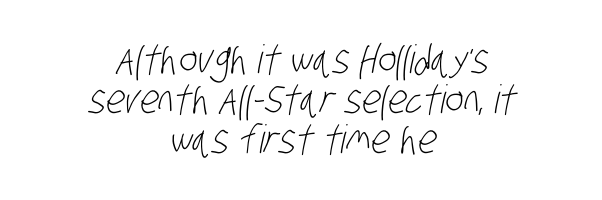
Q: Is the text bold? A: No.
Q: Is the typeface a serif or a sans-serif typeface? A: Sans-serif.
Q: Is the text underlined? A: No.
Q: How is the paragraph aligned? A: Centered.
Q: Is the spacing between letters normal or unusually wide? A: Normal.
Q: Is the spacing between lines tight, normal or loose? A: Tight.
Q: Width (condensed, normal, or wide)? A: Condensed.
Q: Stroke contrast? A: Low.
Q: x-height? A: Large.
Q: Monospaced? A: No.
